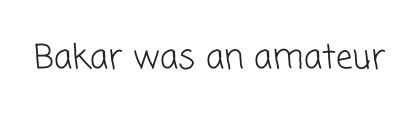
Q: Is the text bold? A: No.
Q: Is the typeface a serif or a sans-serif typeface? A: Sans-serif.
Q: Is the text underlined? A: No.
Q: Is the spacing between letters normal or unusually wide? A: Normal.
Q: Width (condensed, normal, or wide)? A: Normal.
Q: Stroke contrast? A: Low.
Q: x-height? A: Medium.
Q: Monospaced? A: No.
